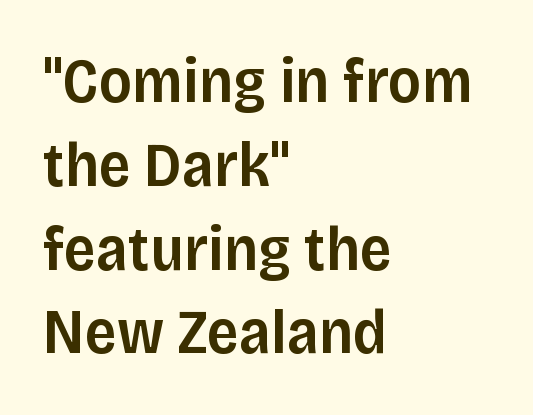
The image shows 63 px semibold sans-serif type, upright; set left-aligned, normal line spacing (1.33x), normal letter spacing, not underlined; low stroke contrast and a large x-height.
